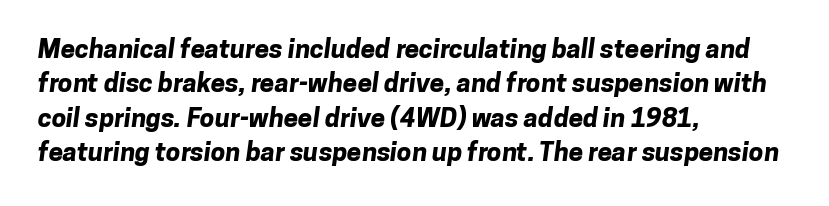
Q: Is the text bold? A: Yes.
Q: Is the text underlined? A: No.
Q: How is the paragraph aligned? A: Left-aligned.
Q: Is the spacing between letters normal or unusually wide? A: Normal.
Q: Is the spacing between lines tight, normal or loose? A: Normal.
